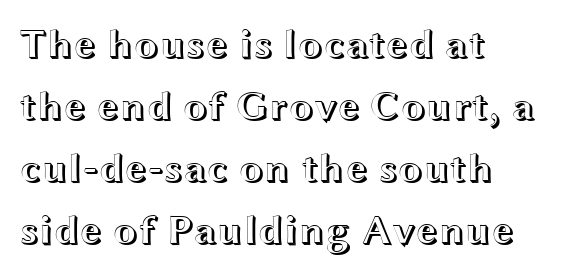
Every row of glyphs begins at an identical x-position on the left. It's the straight-up-and-down kind of type. This rendering features lettering with no underline. You could call the tracking neutral — neither tight nor loose. The lines sit at an ordinary, default distance from one another.
